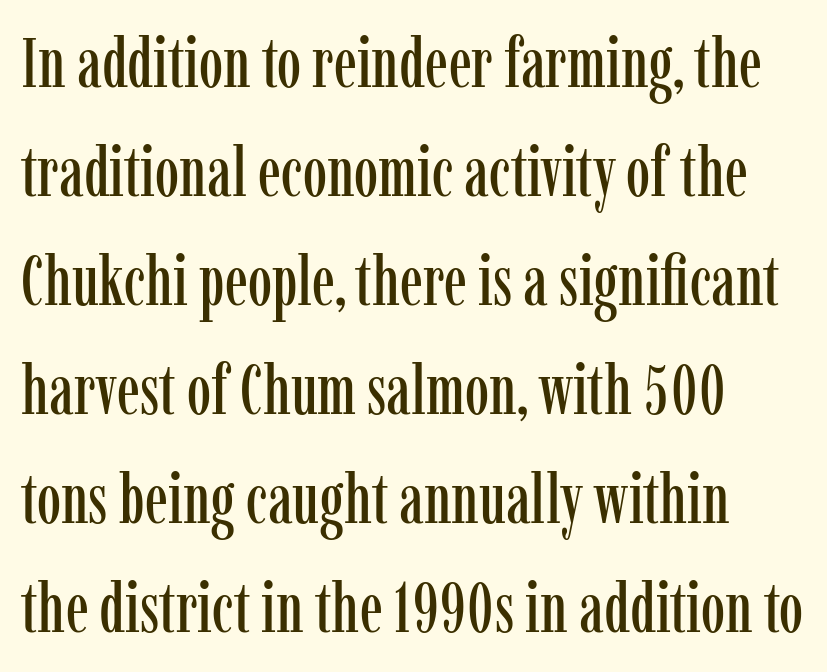
Whoever set this chose a conventional vertical rhythm. Each letter keeps its own natural width here, so spacing adapts to shape. Underline: absent. The specimen reads as upright at a glance.
